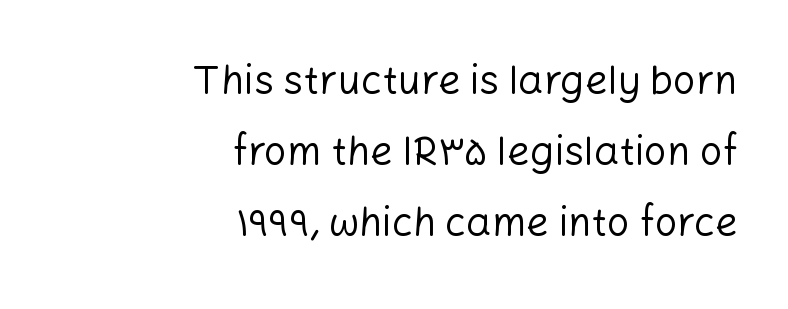
The image shows 40 px regular-weight sans-serif type, upright; set right-aligned, line spacing 1.77x, normal letter spacing, not underlined; low stroke contrast and a medium x-height.
